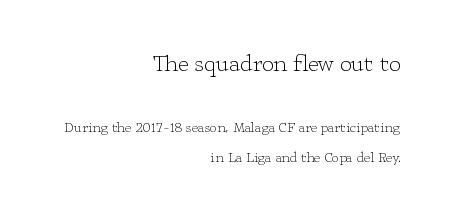
Q: Is the text bold? A: No.
Q: Is the text italic (slanted)? A: No, it is upright.
Q: Is the text underlined? A: No.
Q: How is the paragraph aligned? A: Right-aligned.
Q: Is the spacing between letters normal or unusually wide? A: Normal.
Q: Is the spacing between lines tight, normal or loose? A: Loose.
Q: Which block of text is set in a larger size, the first (top) or the second (bottom)? A: The first (top) one.
